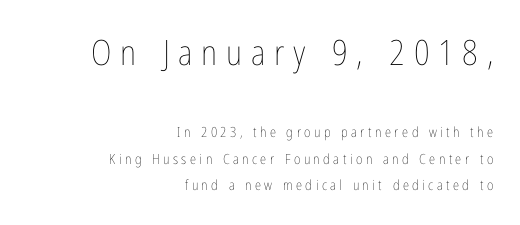
{"italic": "no", "bold": "no", "weight": "thin", "width": "condensed", "stroke_contrast": "low", "x_height": "medium", "monospaced": "no", "underline": "no", "align": "right", "line_spacing": "loose", "line_spacing_ratio": 1.91, "letter_spacing": "wide", "letter_spacing_em": 0.25, "larger_block": "first", "size_ratio": 2.5, "glyph_px": 35}
